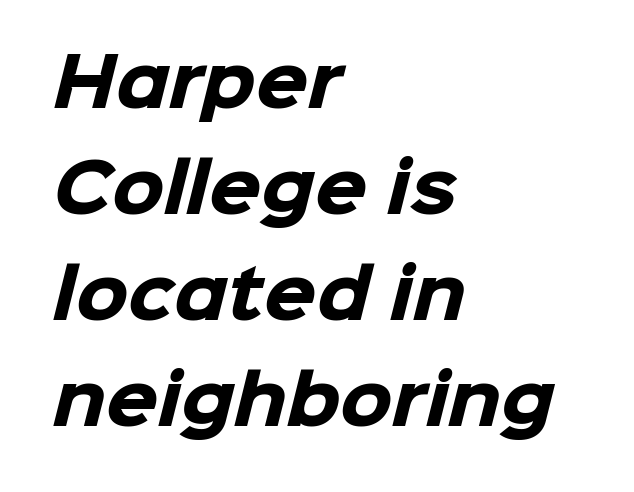
Q: Is the text bold? A: Yes.
Q: Is the typeface a serif or a sans-serif typeface? A: Sans-serif.
Q: Is the text underlined? A: No.
Q: How is the paragraph aligned? A: Left-aligned.
Q: Is the spacing between letters normal or unusually wide? A: Normal.
Q: Is the spacing between lines tight, normal or loose? A: Normal.
Q: Width (condensed, normal, or wide)? A: Normal.
Q: Stroke contrast? A: Low.
Q: x-height? A: Medium.
Q: Monospaced? A: No.
